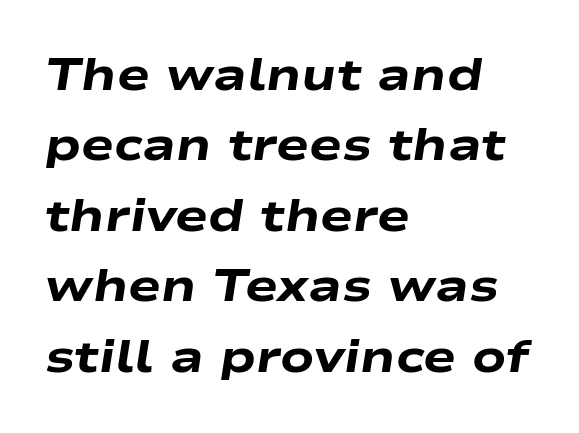
{"italic": "yes", "lean": "right", "slant_degrees": 9, "bold": "yes", "weight": "heavy", "width": "wide", "stroke_contrast": "low", "x_height": "medium", "monospaced": "no", "underline": "no", "align": "left", "line_spacing": "normal", "line_spacing_ratio": 1.6, "letter_spacing": "normal", "letter_spacing_em": 0.0, "glyph_px": 44}
